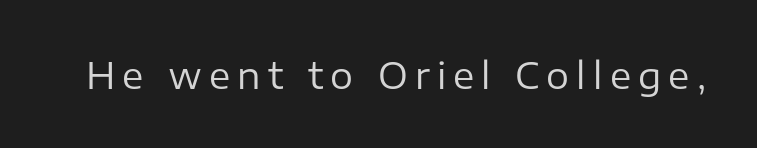
The image shows 36 px regular-weight sans-serif type, upright; set unusually wide letter spacing (+0.2 em), not underlined; low stroke contrast and a medium x-height.
